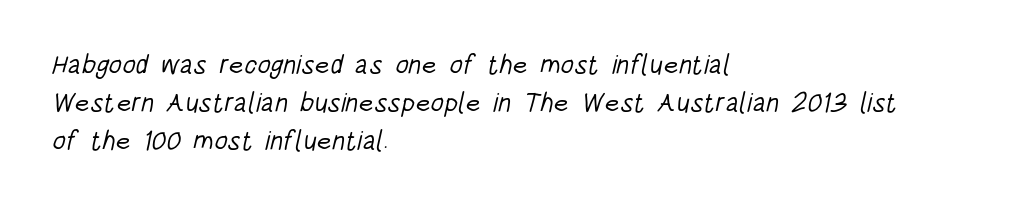
The image shows 27 px text type; set left-aligned, normal line spacing (1.41x), normal letter spacing, not underlined.
